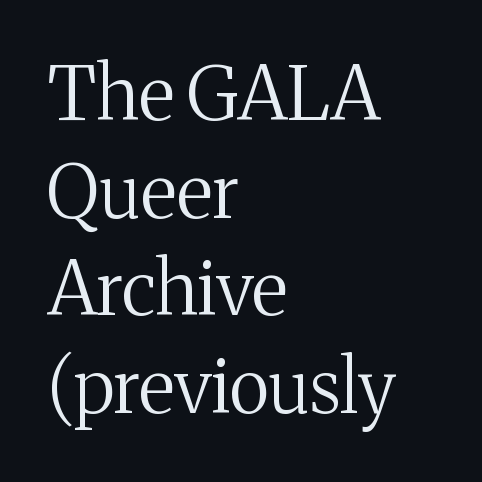
{"serif": "yes", "italic": "no", "bold": "no", "weight": "regular", "width": "normal", "stroke_contrast": "medium", "x_height": "medium", "monospaced": "no", "underline": "no", "align": "left", "line_spacing": "normal", "line_spacing_ratio": 1.32, "letter_spacing": "normal", "letter_spacing_em": 0.0, "glyph_px": 74}
